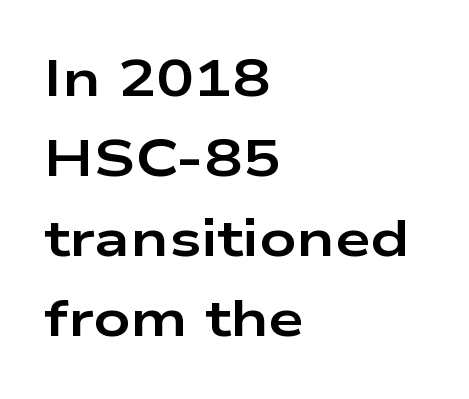
Looks like regular typesetting: each glyph gets only the width it needs. Do the letters lean? They stand straight. Observe the ordinary spacing: letters are neighbours, not strangers. The strokes are fattened all the way to bold. Evenly set lines give the paragraph a standard silhouette. Notice how the passage keeps a crisp vertical edge on the left only.
